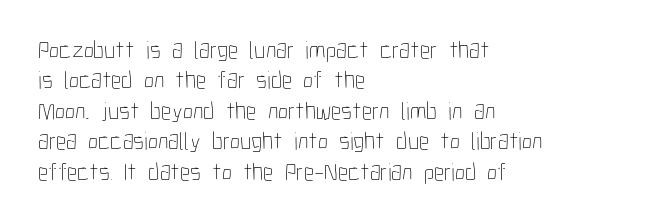
Q: Is the text bold? A: No.
Q: Is the text italic (slanted)? A: No, it is upright.
Q: Is the text underlined? A: No.
Q: How is the paragraph aligned? A: Left-aligned.
Q: Is the spacing between letters normal or unusually wide? A: Normal.
